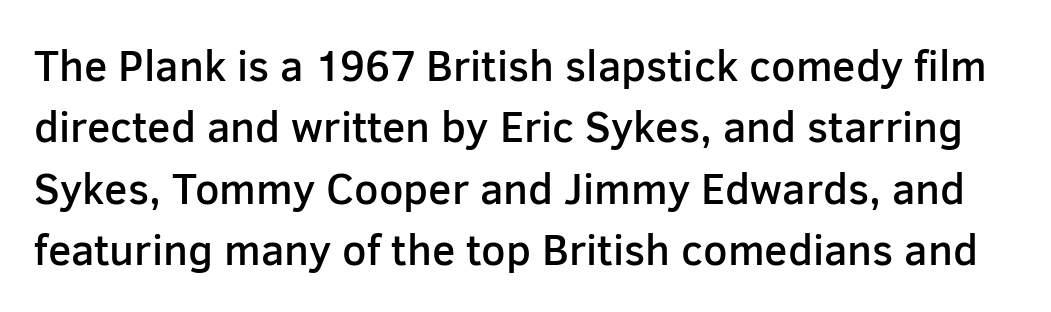
Each letter's strokes conclude bluntly, with no projecting serifs. Leading: standard. Rule under the text: the space is simply empty. Posture: vertical.
